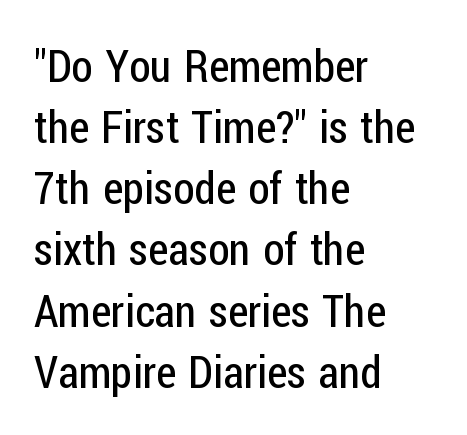
Q: Is the text bold? A: No.
Q: Is the text italic (slanted)? A: No, it is upright.
Q: Is the typeface a serif or a sans-serif typeface? A: Sans-serif.
Q: Is the text underlined? A: No.
Q: How is the paragraph aligned? A: Left-aligned.
Q: Is the spacing between letters normal or unusually wide? A: Normal.
Q: Is the spacing between lines tight, normal or loose? A: Normal.
Q: Width (condensed, normal, or wide)? A: Condensed.
Q: Stroke contrast? A: Low.
Q: x-height? A: Medium.
Q: Monospaced? A: No.
